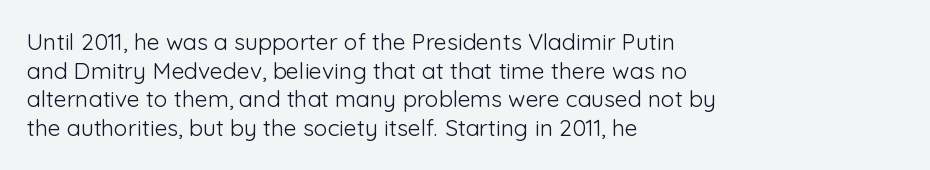
The image shows 23 px text type, upright; set left-aligned, normal line spacing (1.25x), normal letter spacing, not underlined.
